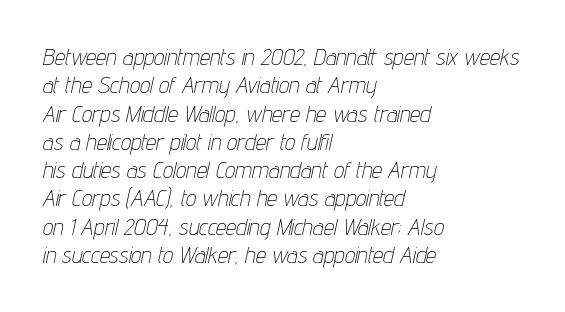
Nobody touched the tracking dial on this one. Ink coverage per letter is moderate at most. The words here are not underlined. Designer's note — italics engaged.
